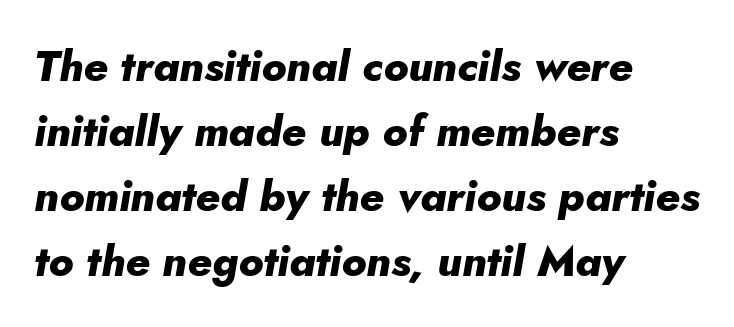
{"italic": "yes", "lean": "right", "slant_degrees": 5, "bold": "yes", "weight": "heavy", "width": "normal", "stroke_contrast": "low", "x_height": "small", "monospaced": "no", "underline": "no", "align": "left", "line_spacing": "normal", "line_spacing_ratio": 1.51, "letter_spacing": "normal", "letter_spacing_em": 0.0, "glyph_px": 43}
